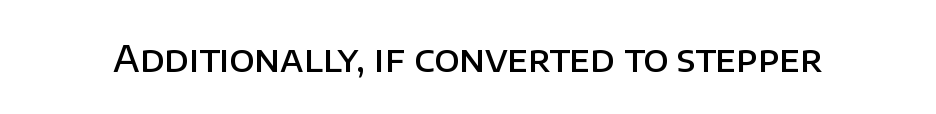
{"serif": "no", "italic": "no", "bold": "semi", "weight": "semibold", "width": "normal", "stroke_contrast": "low", "x_height": "large", "monospaced": "no", "underline": "no", "letter_spacing": "normal", "letter_spacing_em": 0.0, "glyph_px": 36}
